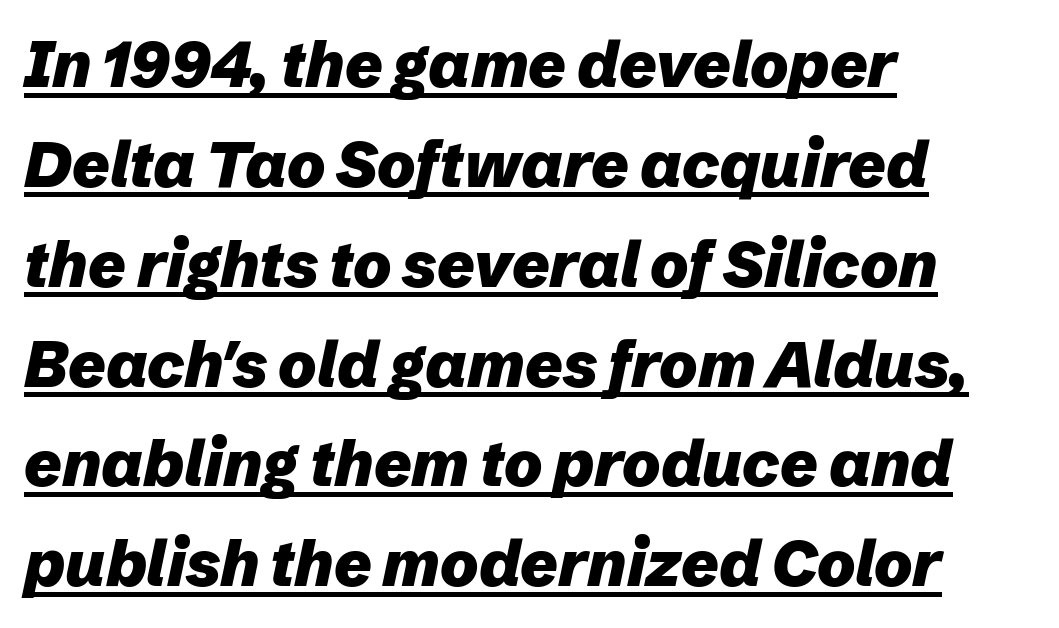
The image shows 64 px heavy type, italic (leaning right); set left-aligned, normal line spacing (1.56x), normal letter spacing, underlined; low stroke contrast and a medium x-height.
